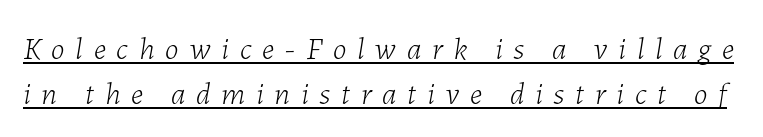
Emphasis is given by a line drawn under the lettering. The rendering uses natural spacing where letterforms have individual widths. Vertical stems look standard width or narrower in stroke. Style check: oblique.
